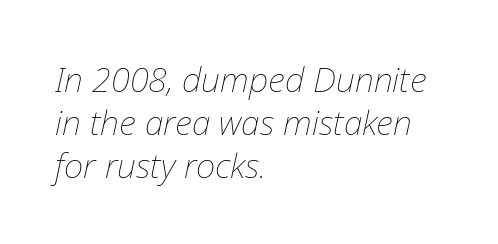
The image shows 34 px thin type, italic (leaning right); set left-aligned, normal line spacing (1.27x), normal letter spacing, not underlined; low stroke contrast and a medium x-height.
